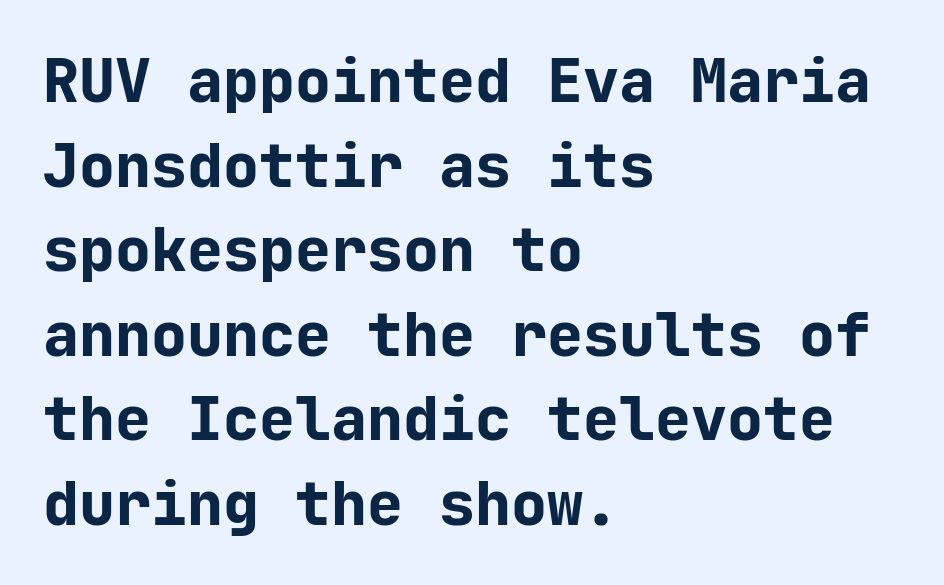
Characters remain perfectly vertical along every line. Type without underlining. Does the type have serifs? No, each stem ends abruptly. Short and long lines alike share a common starting point at left.
